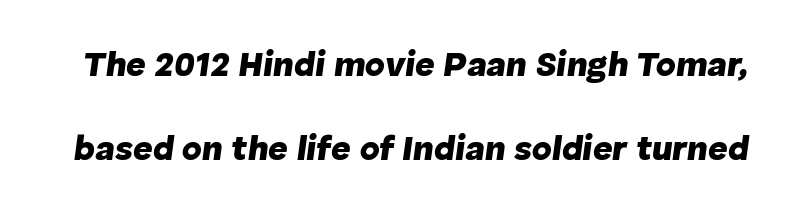
{"italic": "yes", "lean": "right", "slant_degrees": 8, "bold": "yes", "weight": "heavy", "width": "normal", "stroke_contrast": "low", "x_height": "medium", "monospaced": "no", "underline": "no", "line_spacing": "loose", "line_spacing_ratio": 2.48, "letter_spacing": "normal", "letter_spacing_em": 0.0, "glyph_px": 34}
